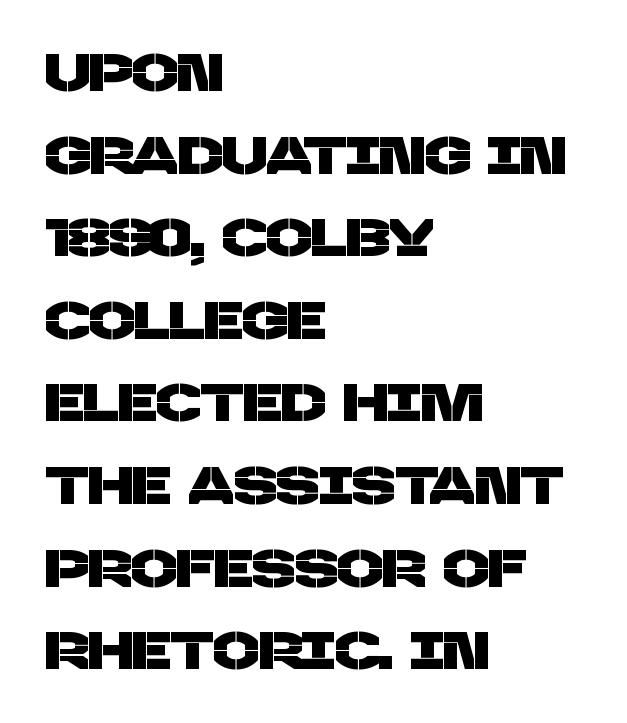
The image shows 54 px sans-serif type; set left-aligned, normal line spacing (1.53x), normal letter spacing, not underlined; low stroke contrast and a large x-height.
